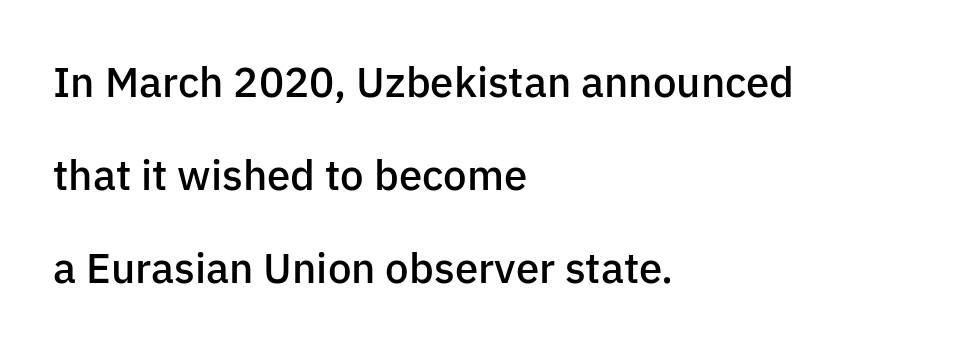
The image shows 42 px semibold sans-serif type, upright; set left-aligned, loose line spacing (2.22x), normal letter spacing, not underlined; low stroke contrast and a medium x-height.
